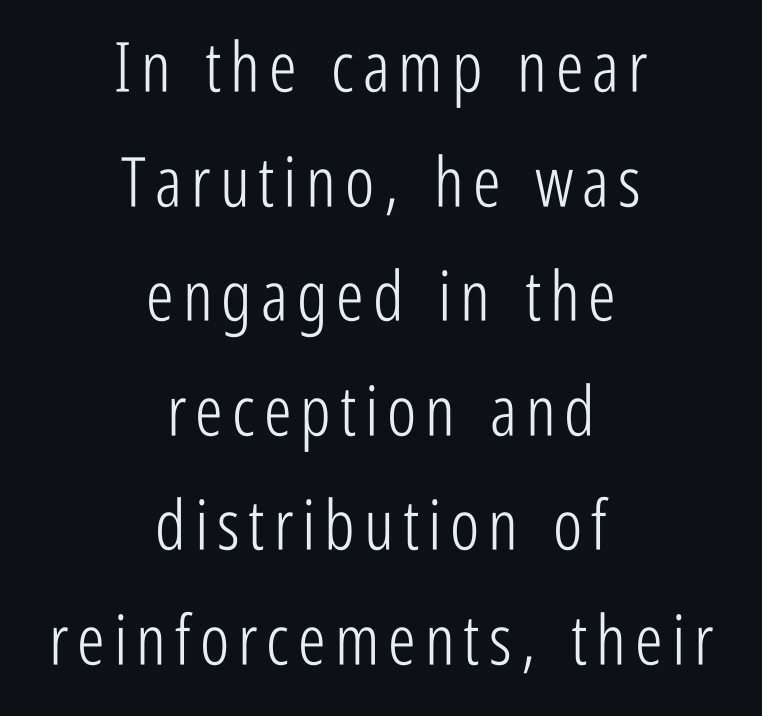
{"serif": "no", "italic": "no", "bold": "no", "weight": "light", "width": "condensed", "stroke_contrast": "low", "x_height": "medium", "monospaced": "no", "underline": "no", "align": "center", "line_spacing": "normal", "line_spacing_ratio": 1.66, "glyph_px": 69}
